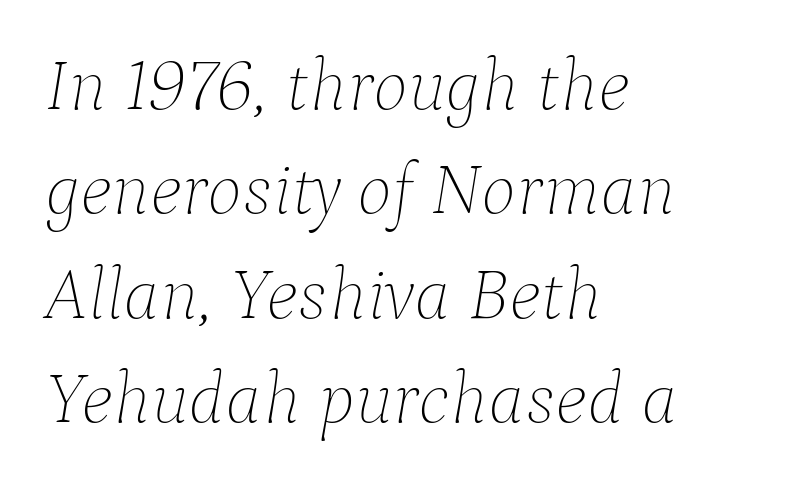
Nothing heavy about these letters — not bold at all. Inter-character spacing is left at the font's built-in metrics. The lines sit at an ordinary, default distance from one another. Each line starts at the same left margin while the right side varies. Every character sits at an angle, as italics do.
